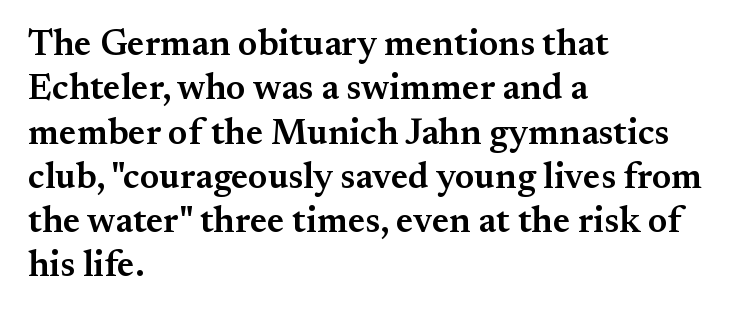
The setting favours the left margin, as ordinary paragraphs usually do. This is serif lettering, the kind often seen in printed books. Characters follow at the spacing the type designer built in. The zone under the glyphs is completely vacant. The specimen reads as upright at a glance.
